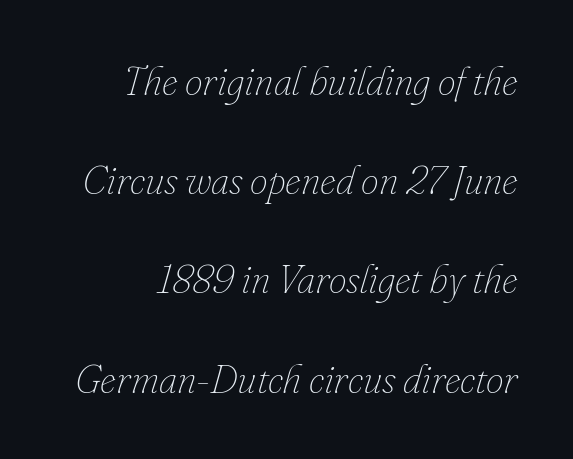
Style check: oblique. Each letter keeps its own natural width here, so spacing adapts to shape. Bare-footed words on every line. Stroke mass is kept to a normal reading level or below.
